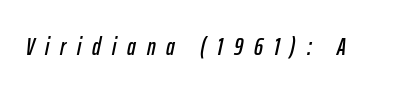
The image shows 25 px text type, italic (leaning right); set unusually wide letter spacing (+0.44 em), not underlined.
